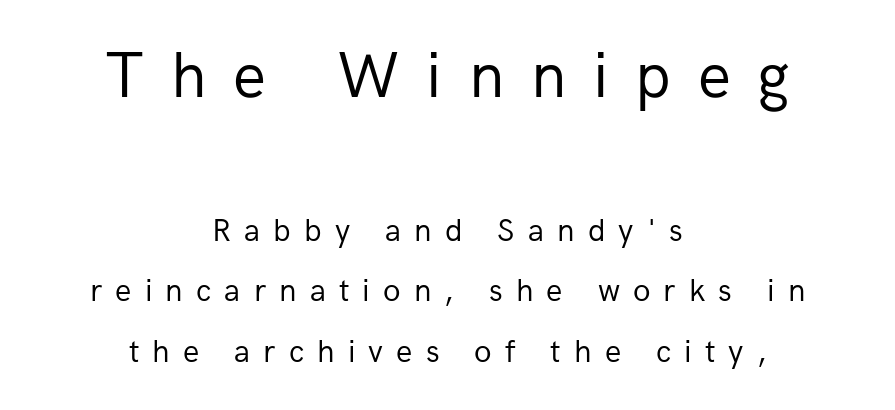
Q: Is the text bold? A: No.
Q: Is the text italic (slanted)? A: No, it is upright.
Q: Is the typeface a serif or a sans-serif typeface? A: Sans-serif.
Q: Is the text underlined? A: No.
Q: How is the paragraph aligned? A: Centered.
Q: Is the spacing between letters normal or unusually wide? A: Unusually wide.
Q: Which block of text is set in a larger size, the first (top) or the second (bottom)? A: The first (top) one.
Q: Width (condensed, normal, or wide)? A: Normal.
Q: Stroke contrast? A: Low.
Q: x-height? A: Medium.
Q: Monospaced? A: No.
